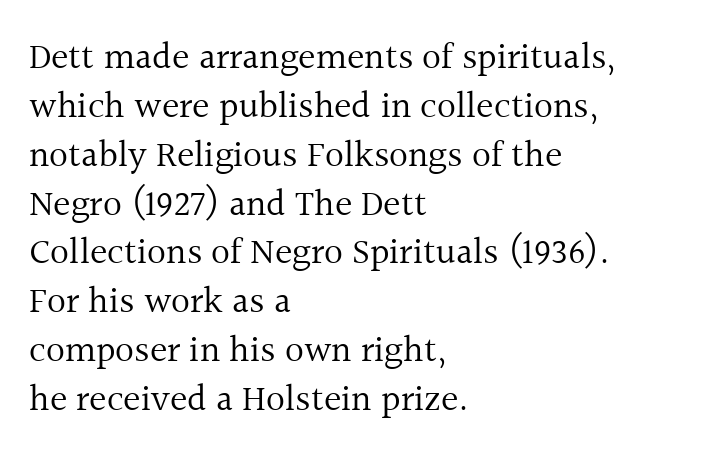
{"serif": "yes", "italic": "no", "bold": "no", "weight": "regular", "width": "normal", "x_height": "medium", "monospaced": "no", "underline": "no", "align": "left", "line_spacing": "normal", "line_spacing_ratio": 1.32, "letter_spacing": "normal", "letter_spacing_em": 0.0, "glyph_px": 37}
